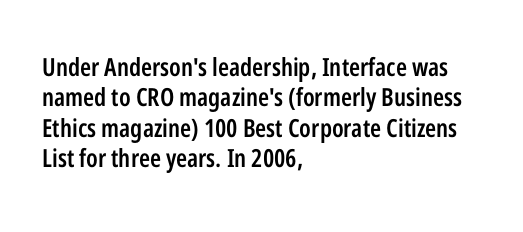
Q: Is the text bold? A: Semi-bold.
Q: Is the text italic (slanted)? A: No, it is upright.
Q: Is the text underlined? A: No.
Q: How is the paragraph aligned? A: Left-aligned.
Q: Is the spacing between letters normal or unusually wide? A: Normal.
